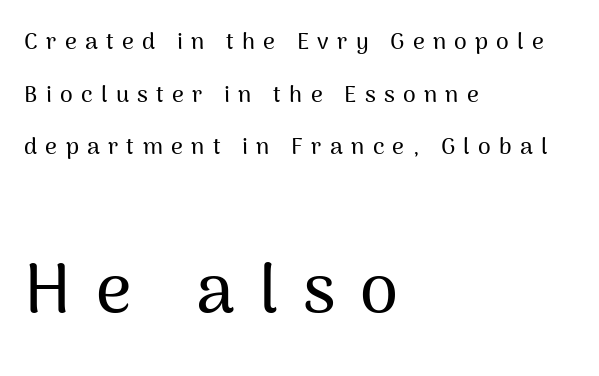
If you squint, the bottom block still reads clearly — it's the larger of the two. The paragraph has a hard left edge and a soft right edge. Check where the strokes stop: nothing finishes them off — pure sans. How are the letters spaced? Widely, with obvious added tracking.
